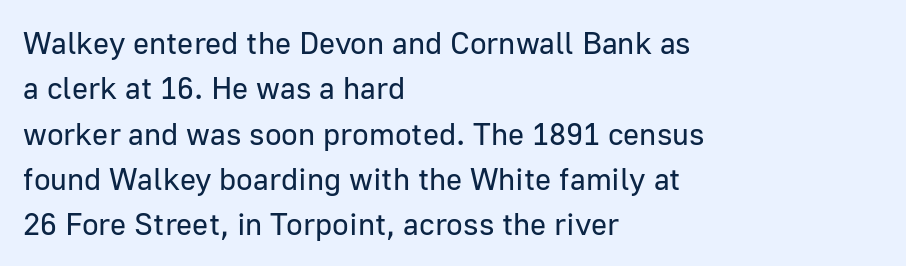
Is this a fixed-width face? No — the glyphs have proportional, varying widths. Bare-footed words on every line. Short and long lines alike share a common starting point at left. Between one letter and the next there's only the usual sliver of space. The specimen reads as upright at a glance.
